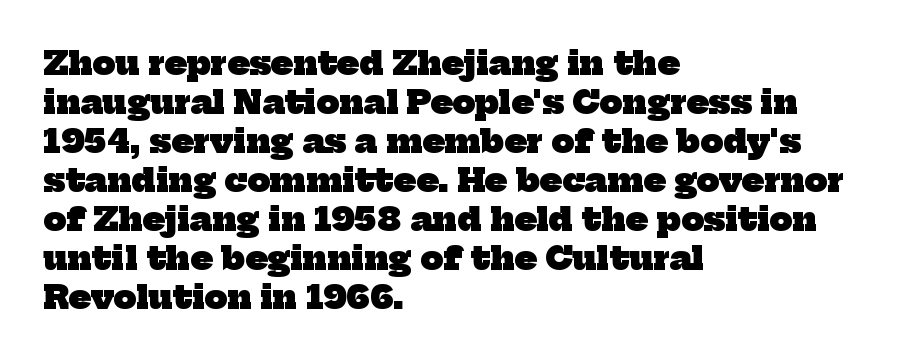
Strong, thick strokes mark this as bold type. A serif font was chosen for this passage. The paragraph has a hard left edge and a soft right edge. Between one letter and the next there's only the usual sliver of space. Spacing verdict: proportional, widths tailored to each character.
